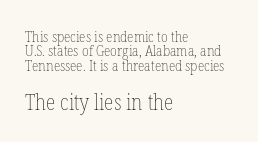
{"italic": "no", "bold": "no", "underline": "no", "align": "left", "line_spacing": "tight", "line_spacing_ratio": 0.96, "letter_spacing": "normal", "letter_spacing_em": 0.0, "larger_block": "second", "size_ratio": 1.47, "glyph_px": 22}
